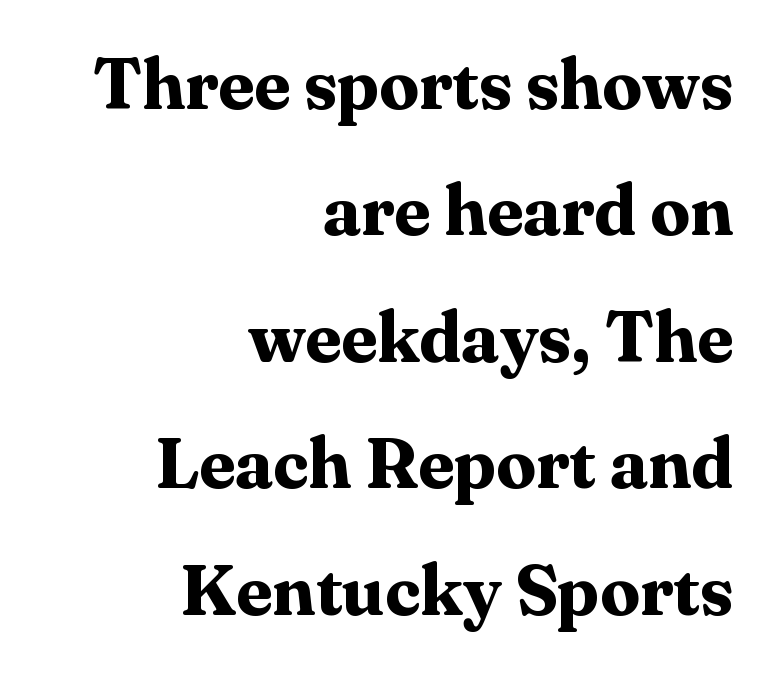
Observe the serifs anchoring each vertical stroke in this sample. The compositor pushed each line to the right boundary. The axis of the letterforms is exactly vertical. Each letter keeps its own natural width here, so spacing adapts to shape. Heavy, bold letterforms. Look at the tracking — it's just the regular setting, nothing added.
